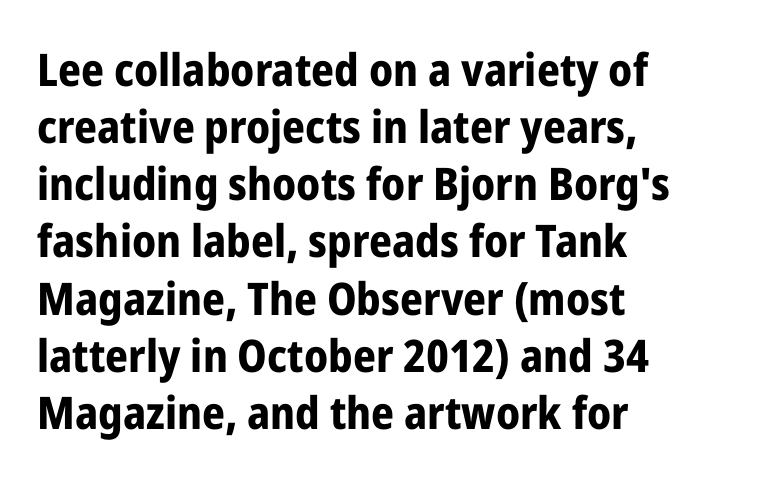
Classification — sans serif. Is the block centered? No — it sits flush against the left margin. Stroke thickness is high; the sample reads as a true bold. Students, observe: this is what conventionally led text looks like. The lettering holds an erect, upright posture throughout.
